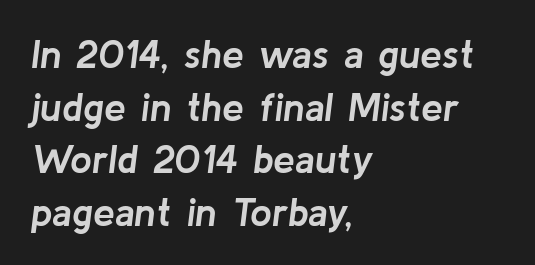
Q: Is the text bold? A: Yes.
Q: Is the text italic (slanted)? A: Yes, it leans right by about 8 degrees.
Q: Is the text underlined? A: No.
Q: How is the paragraph aligned? A: Left-aligned.
Q: Is the spacing between letters normal or unusually wide? A: Normal.
Q: Is the spacing between lines tight, normal or loose? A: Normal.
Q: Width (condensed, normal, or wide)? A: Normal.
Q: Stroke contrast? A: Low.
Q: x-height? A: Medium.
Q: Monospaced? A: No.
